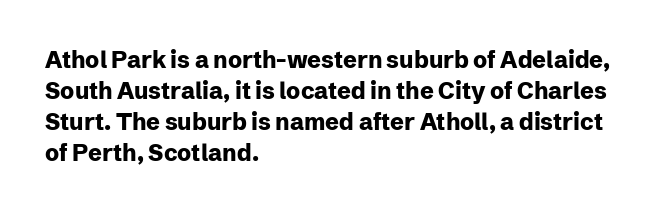
The image shows 23 px bold type, upright; set left-aligned, normal line spacing (1.35x), normal letter spacing, not underlined.
